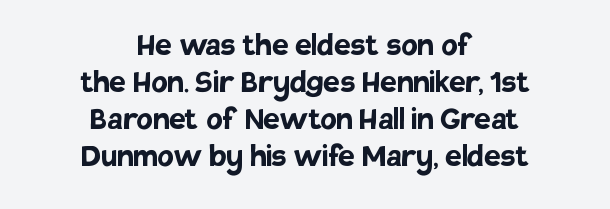
Check under the words: just untouched page. Grotesque or geometric, the face here clearly has no serifs. Caption: multi-line text, centered on the measure. The glyphs have the mass of a bold cut. Glyph-to-glyph distance matches everyday printed text. You can tell it's not italic because the verticals are truly vertical.
